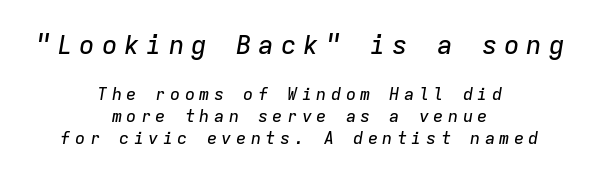
Q: Is the text italic (slanted)? A: Yes, it leans right by about 9 degrees.
Q: Is the text underlined? A: No.
Q: How is the paragraph aligned? A: Centered.
Q: Is the spacing between letters normal or unusually wide? A: Unusually wide.
Q: Is the spacing between lines tight, normal or loose? A: Normal.
Q: Which block of text is set in a larger size, the first (top) or the second (bottom)? A: The first (top) one.
